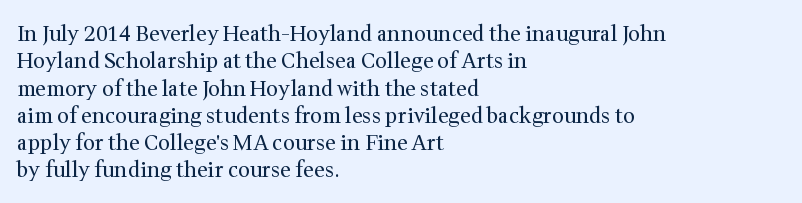
Q: Is the text bold? A: No.
Q: Is the text italic (slanted)? A: No, it is upright.
Q: Is the text underlined? A: No.
Q: How is the paragraph aligned? A: Left-aligned.
Q: Is the spacing between letters normal or unusually wide? A: Normal.
Q: Is the spacing between lines tight, normal or loose? A: Normal.
